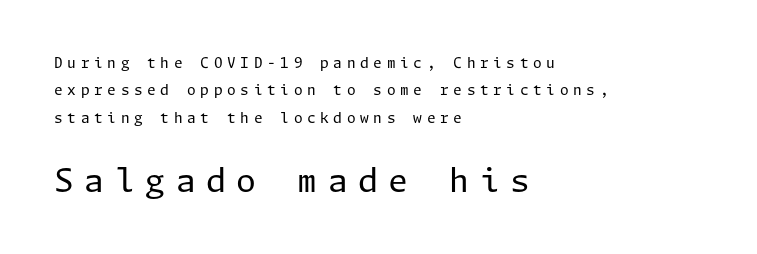
The image shows 32 px regular-weight sans-serif type, upright; set left-aligned, loose line spacing (1.95x), unusually wide letter spacing (+0.33 em), not underlined; the second (bottom) block is 2.29x larger; low stroke contrast and a medium x-height.
